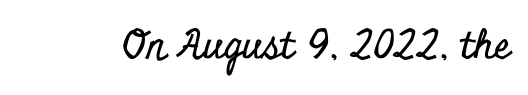
The image shows 40 px condensed serif type; set normal letter spacing, not underlined; low stroke contrast and a small x-height.
